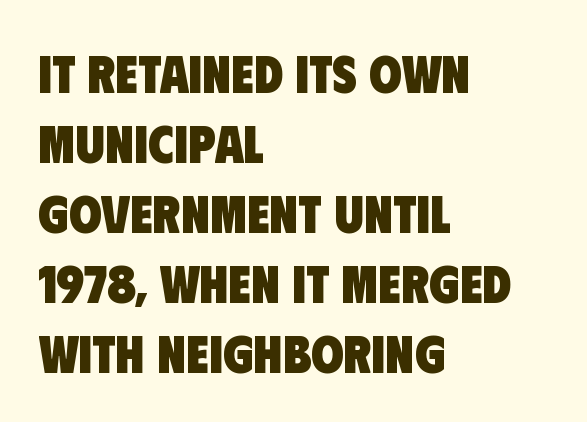
The rendering shows plain stroke endings on the letterforms — a sans-serif design. One glance says typical: line gaps are just what's usual. The gaps between neighbouring characters are ordinary and unremarkable. Typeset ragged right — the left edge is the straight one. Does the weight exceed regular? Yes, all the way to bold.
